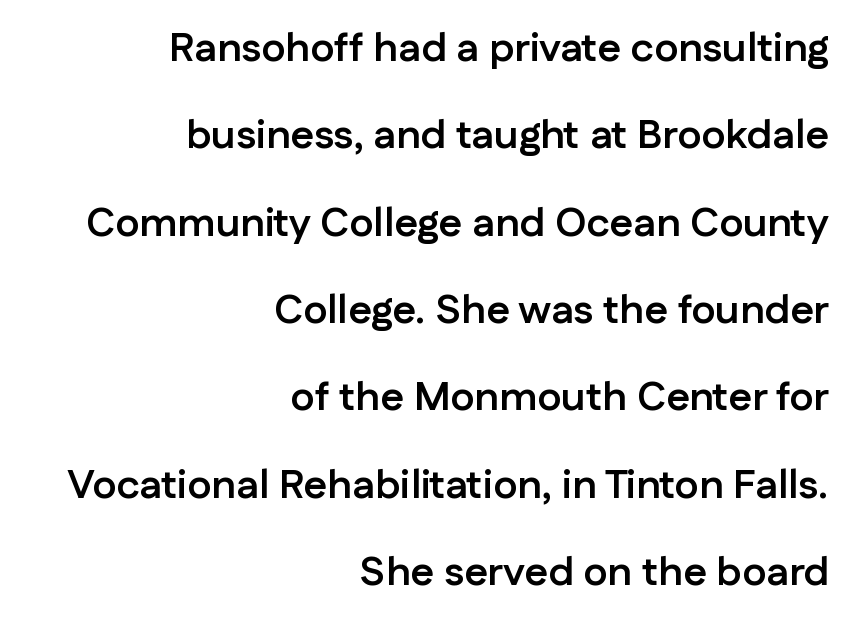
Q: Is the text bold? A: Yes.
Q: Is the text italic (slanted)? A: No, it is upright.
Q: Is the typeface a serif or a sans-serif typeface? A: Sans-serif.
Q: Is the text underlined? A: No.
Q: How is the paragraph aligned? A: Right-aligned.
Q: Is the spacing between letters normal or unusually wide? A: Normal.
Q: Is the spacing between lines tight, normal or loose? A: Loose.
Q: Width (condensed, normal, or wide)? A: Normal.
Q: Stroke contrast? A: Low.
Q: x-height? A: Medium.
Q: Monospaced? A: No.
